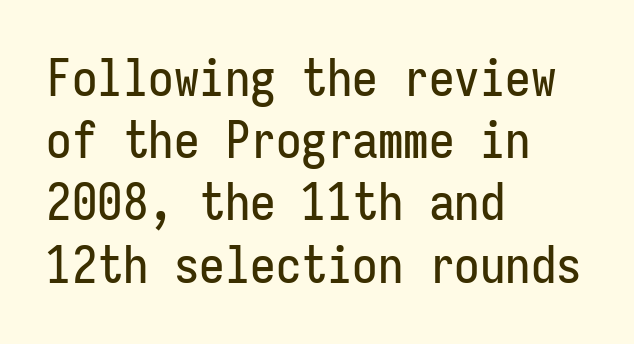
Fixed-width glyphs throughout — classic coding-font behaviour. Stroke terminals: plain, sans-serif. Line starts are locked; line ends wander. Observe the ordinary spacing: letters are neighbours, not strangers. A bare baseline throughout the passage.
